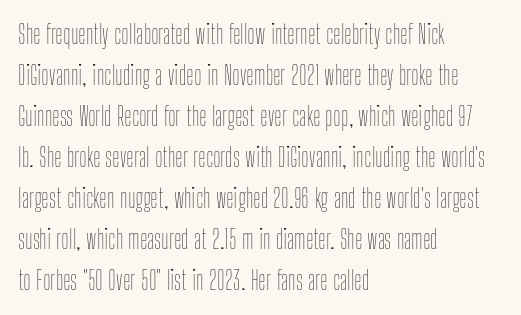
The image shows 26 px text type, upright; set left-aligned, normal line spacing (1.58x), normal letter spacing, not underlined.
